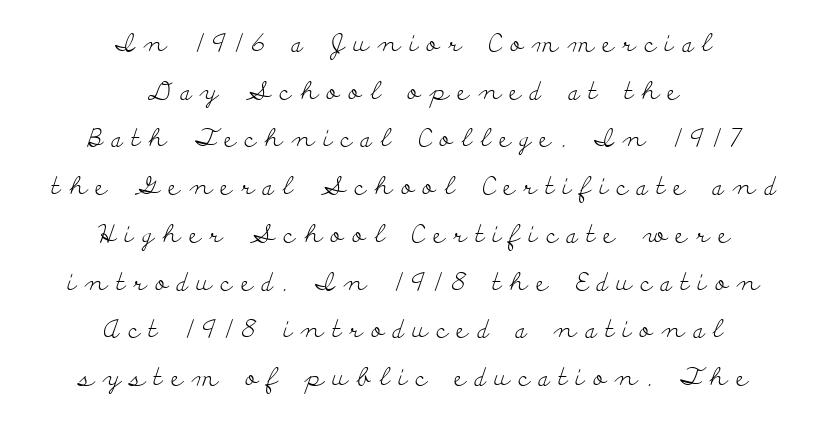
{"bold": "no", "underline": "no", "align": "center", "line_spacing": "loose", "line_spacing_ratio": 1.91, "letter_spacing": "wide", "letter_spacing_em": 0.35, "glyph_px": 25}
